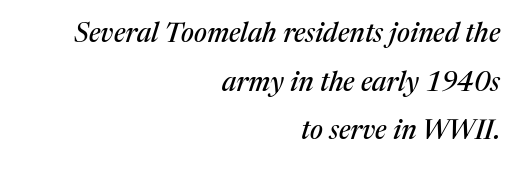
{"italic": "yes", "lean": "right", "slant_degrees": 17, "underline": "no", "align": "right", "line_spacing_ratio": 1.8, "letter_spacing": "normal", "letter_spacing_em": 0.0, "glyph_px": 27}
